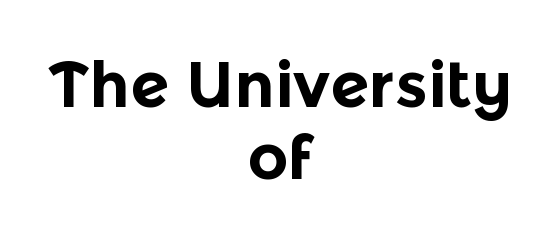
The image shows 63 px bold sans-serif type, upright; set centered, tight line spacing (1.15x), normal letter spacing, not underlined; a medium x-height.
